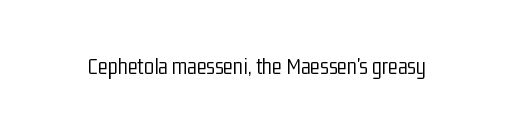
The image shows 23 px text type, upright; set normal letter spacing, not underlined.
